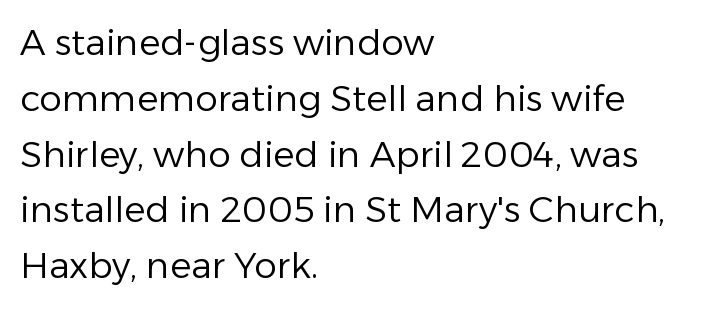
{"serif": "no", "italic": "no", "bold": "no", "weight": "regular", "width": "normal", "stroke_contrast": "low", "x_height": "medium", "monospaced": "no", "underline": "no", "align": "left", "line_spacing": "normal", "line_spacing_ratio": 1.55, "letter_spacing": "normal", "letter_spacing_em": 0.0, "glyph_px": 36}
